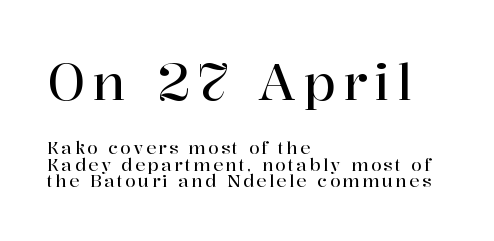
{"serif": "yes", "italic": "no", "width": "normal", "stroke_contrast": "high", "x_height": "medium", "monospaced": "no", "underline": "no", "align": "left", "line_spacing": "tight", "line_spacing_ratio": 0.98, "larger_block": "first", "size_ratio": 2.94, "glyph_px": 50}
